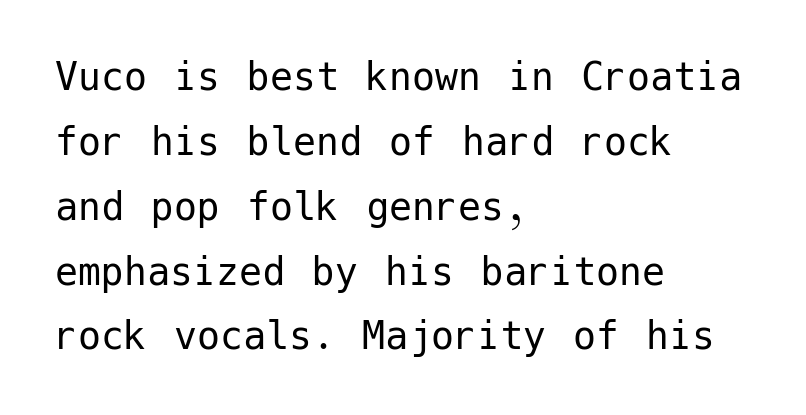
The image shows 46 px regular-weight sans-serif type, upright; set left-aligned, normal line spacing (1.41x), normal letter spacing, not underlined; low stroke contrast and a medium x-height.
